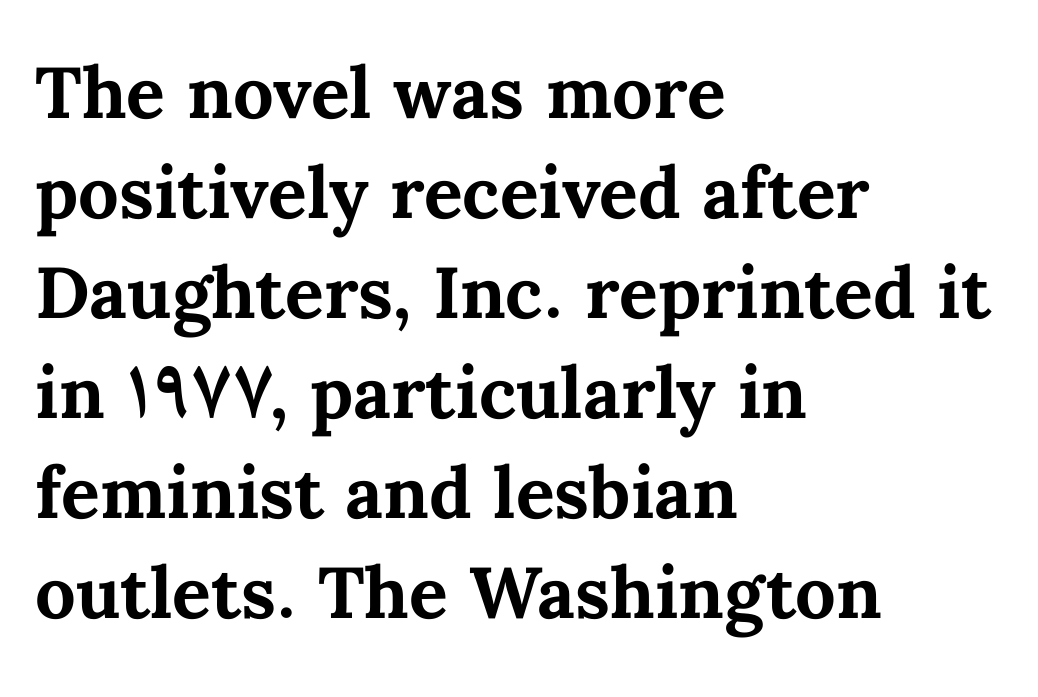
Q: Is the text bold? A: Yes.
Q: Is the text italic (slanted)? A: No, it is upright.
Q: Is the text underlined? A: No.
Q: How is the paragraph aligned? A: Left-aligned.
Q: Is the spacing between letters normal or unusually wide? A: Normal.
Q: Is the spacing between lines tight, normal or loose? A: Normal.
Q: Width (condensed, normal, or wide)? A: Normal.
Q: Stroke contrast? A: Medium.
Q: x-height? A: Medium.
Q: Monospaced? A: No.
